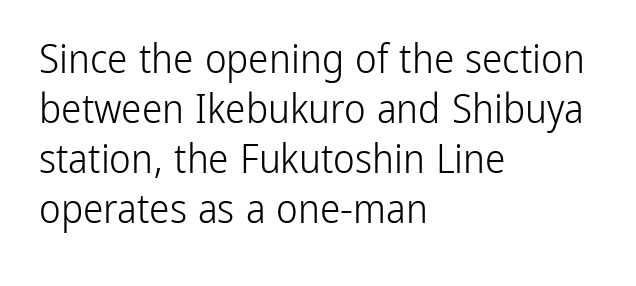
Q: Is the text bold? A: No.
Q: Is the text italic (slanted)? A: No, it is upright.
Q: Is the typeface a serif or a sans-serif typeface? A: Sans-serif.
Q: Is the text underlined? A: No.
Q: How is the paragraph aligned? A: Left-aligned.
Q: Is the spacing between letters normal or unusually wide? A: Normal.
Q: Width (condensed, normal, or wide)? A: Condensed.
Q: Stroke contrast? A: Low.
Q: x-height? A: Medium.
Q: Monospaced? A: No.
